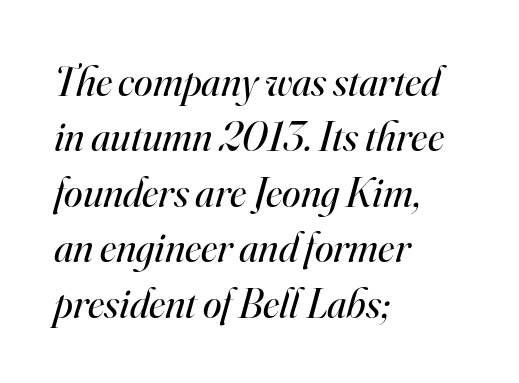
{"serif": "yes", "italic": "yes", "lean": "right", "slant_degrees": 16, "bold": "no", "weight": "regular", "width": "normal", "stroke_contrast": "high", "x_height": "small", "monospaced": "no", "underline": "no", "align": "left", "line_spacing": "normal", "line_spacing_ratio": 1.32, "letter_spacing": "normal", "letter_spacing_em": 0.0, "glyph_px": 42}
